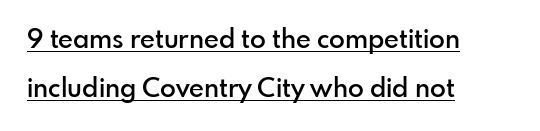
The image shows 26 px text type, upright; set left-aligned, line spacing 1.88x, normal letter spacing, underlined.
